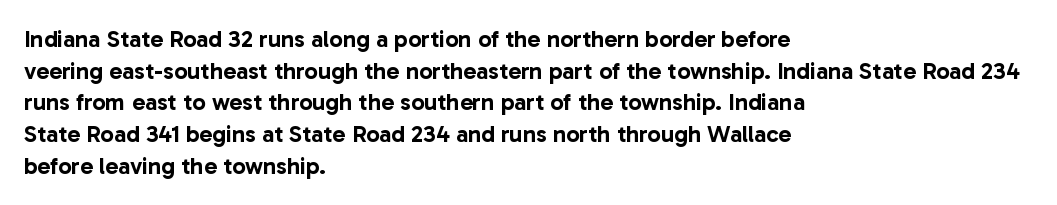
{"italic": "no", "underline": "no", "align": "left", "line_spacing": "normal", "line_spacing_ratio": 1.32, "letter_spacing": "normal", "letter_spacing_em": 0.0, "glyph_px": 24}
